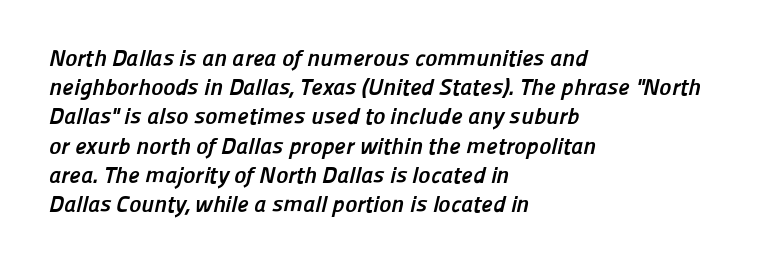
{"bold": "yes", "underline": "no", "align": "left", "line_spacing": "normal", "line_spacing_ratio": 1.27, "letter_spacing": "normal", "letter_spacing_em": 0.0, "glyph_px": 23}
